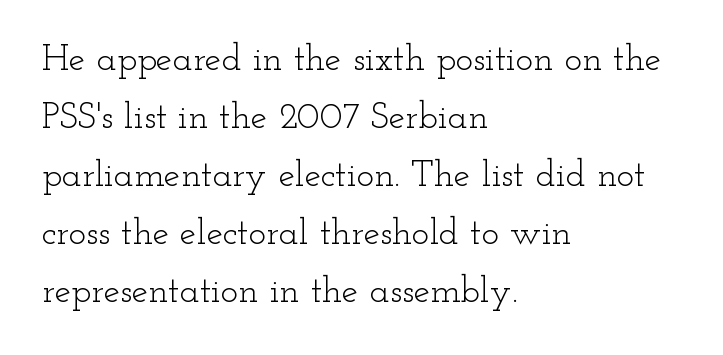
Q: Is the text bold? A: No.
Q: Is the text italic (slanted)? A: No, it is upright.
Q: Is the typeface a serif or a sans-serif typeface? A: Serif.
Q: Is the text underlined? A: No.
Q: How is the paragraph aligned? A: Left-aligned.
Q: Is the spacing between letters normal or unusually wide? A: Normal.
Q: Is the spacing between lines tight, normal or loose? A: Normal.
Q: Width (condensed, normal, or wide)? A: Wide.
Q: Stroke contrast? A: Low.
Q: x-height? A: Small.
Q: Monospaced? A: No.
